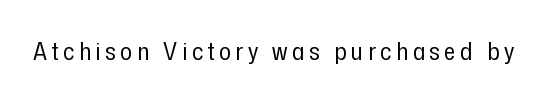
The type sits square on the baseline with zero lean. The strip under each line holds only bare page. Stroke thickness stays within the range of a standard reading face or lighter.
